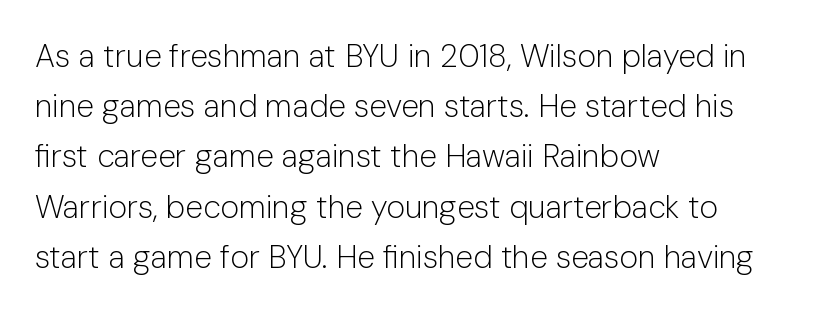
{"serif": "no", "italic": "no", "bold": "no", "weight": "light", "width": "normal", "stroke_contrast": "low", "x_height": "medium", "monospaced": "no", "underline": "no", "align": "left", "line_spacing": "normal", "line_spacing_ratio": 1.57, "letter_spacing": "normal", "letter_spacing_em": 0.0, "glyph_px": 32}
